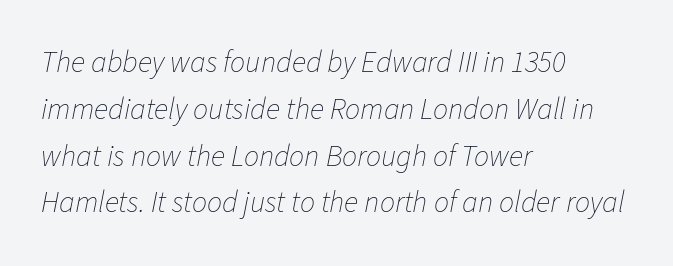
The passage shown has conventional tracking throughout. These glyphs show unthickened strokes, regular width or finer. The specimen reads as italic at a glance. The lines sit at an ordinary, default distance from one another. The text block is weighted toward the left margin, trailing off unevenly rightward. Bare-footed words on every line.
